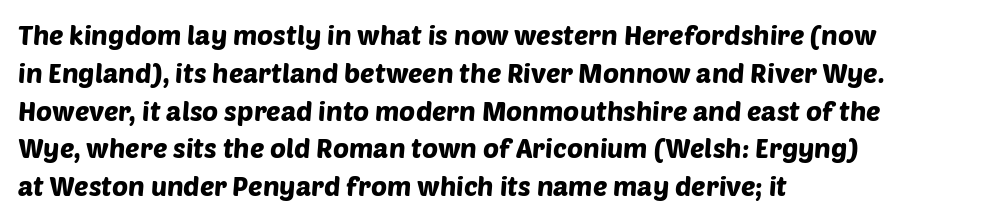
Q: Is the text underlined? A: No.
Q: How is the paragraph aligned? A: Left-aligned.
Q: Is the spacing between letters normal or unusually wide? A: Normal.
Q: Is the spacing between lines tight, normal or loose? A: Normal.
